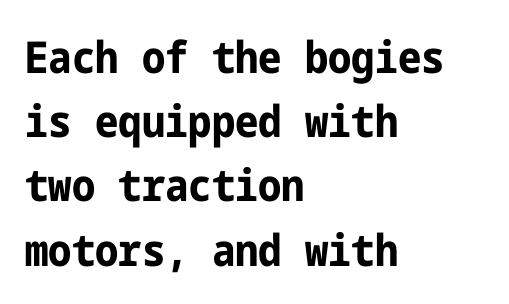
Q: Is the text bold? A: Yes.
Q: Is the text italic (slanted)? A: No, it is upright.
Q: Is the typeface a serif or a sans-serif typeface? A: Sans-serif.
Q: Is the text underlined? A: No.
Q: How is the paragraph aligned? A: Left-aligned.
Q: Is the spacing between letters normal or unusually wide? A: Normal.
Q: Is the spacing between lines tight, normal or loose? A: Normal.
Q: Width (condensed, normal, or wide)? A: Condensed.
Q: Stroke contrast? A: Low.
Q: x-height? A: Medium.
